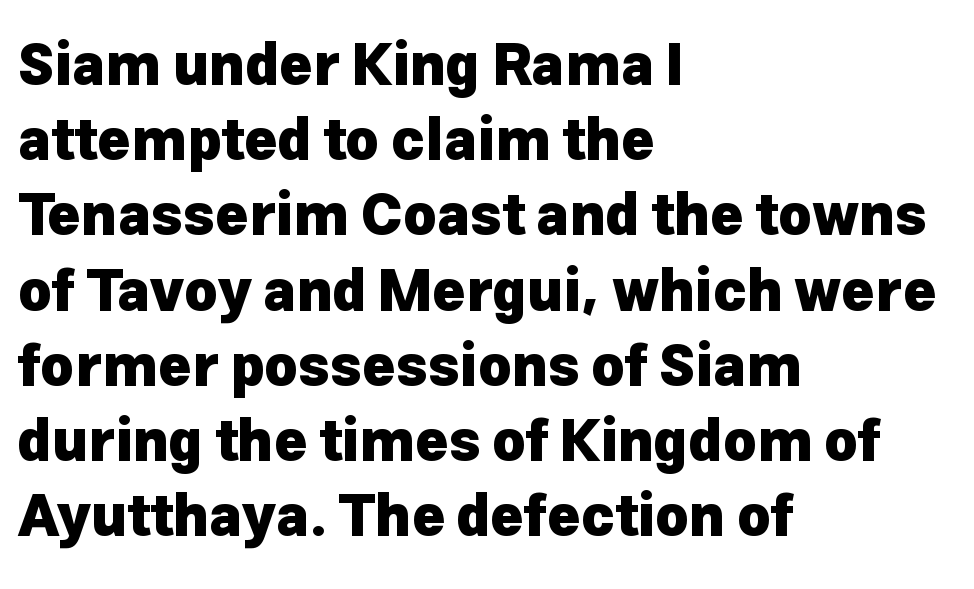
Type without underlining. The letters are bold, with thick, heavy strokes. The lines are quadded left. The rendering keeps characters at their native spacing.
